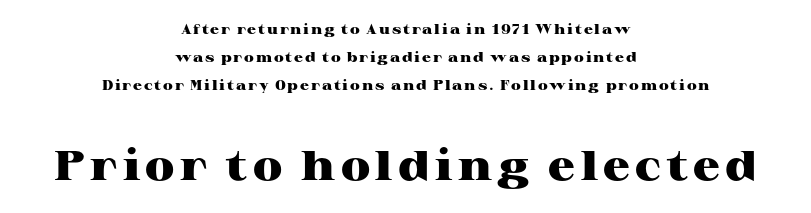
{"serif": "yes", "italic": "no", "bold": "yes", "weight": "heavy", "width": "wide", "stroke_contrast": "high", "x_height": "medium", "monospaced": "no", "underline": "no", "align": "center", "line_spacing": "loose", "line_spacing_ratio": 2.0, "larger_block": "second", "size_ratio": 3.0, "glyph_px": 42}
